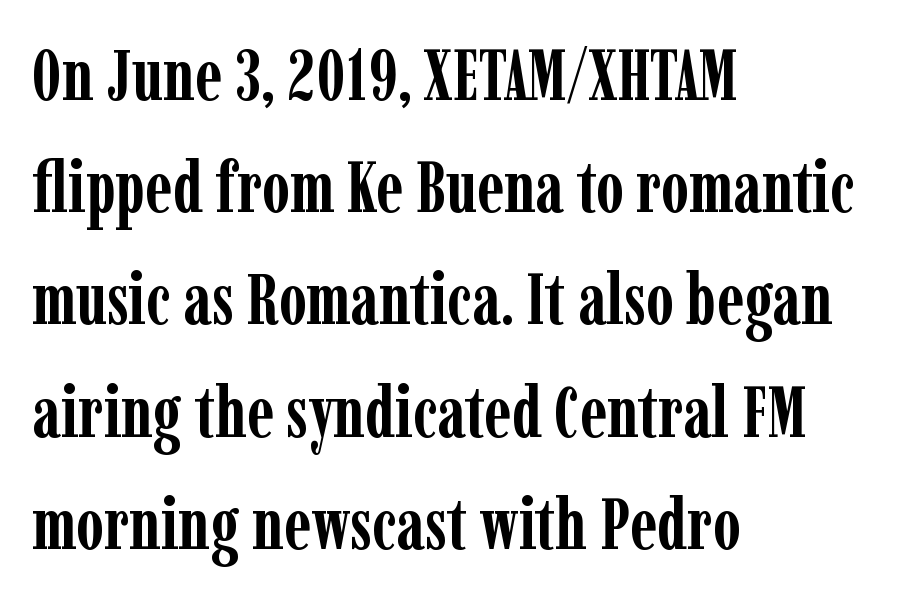
Serif or sans? Serif — the stroke terminals have little feet. The rendering uses a bold face; every stroke is thick and dark. The text block is weighted toward the left margin, trailing off unevenly rightward. Is this a fixed-width face? No — the glyphs have proportional, varying widths. A clean baseline with only descenders dipping below it. This sample uses an upright cut, with every glyph sitting square on the baseline.
